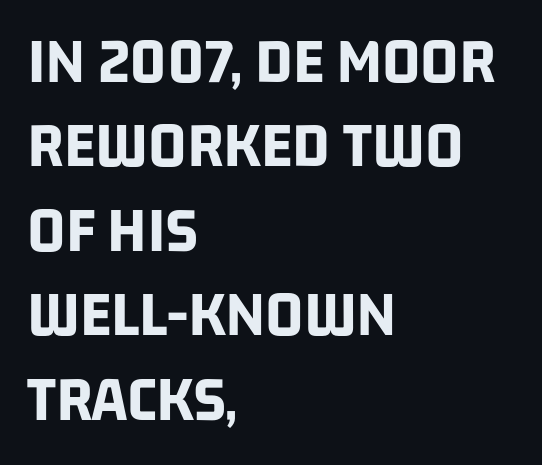
The image shows 66 px bold, condensed sans-serif type; set left-aligned, normal line spacing (1.28x), normal letter spacing, not underlined; low stroke contrast and a large x-height.
